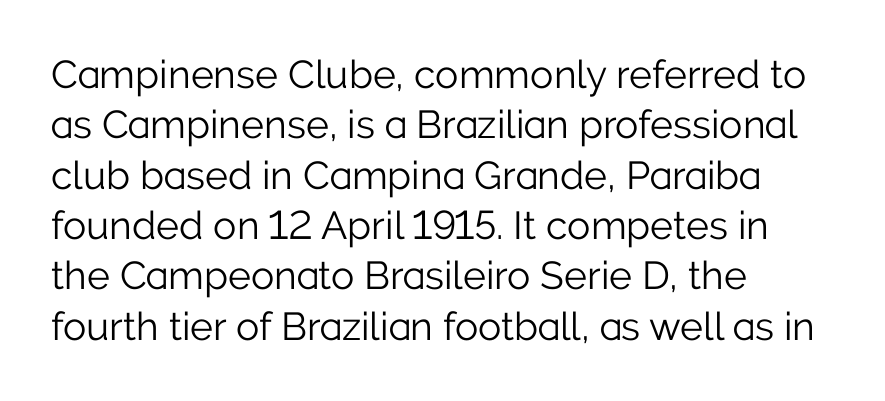
{"serif": "no", "italic": "no", "bold": "no", "weight": "light", "width": "normal", "stroke_contrast": "low", "x_height": "medium", "monospaced": "no", "underline": "no", "align": "left", "line_spacing": "normal", "line_spacing_ratio": 1.29, "letter_spacing": "normal", "letter_spacing_em": 0.0, "glyph_px": 39}
